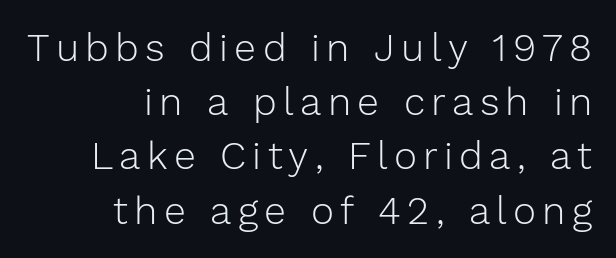
{"serif": "no", "italic": "no", "bold": "no", "weight": "light", "width": "normal", "stroke_contrast": "low", "x_height": "medium", "monospaced": "no", "underline": "no", "align": "right", "line_spacing": "normal", "line_spacing_ratio": 1.39, "glyph_px": 39}
